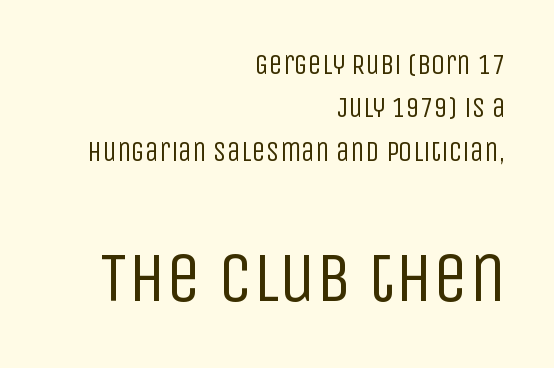
{"serif": "no", "italic": "no", "bold": "no", "weight": "regular", "width": "condensed", "stroke_contrast": "low", "x_height": "large", "monospaced": "no", "underline": "no", "align": "right", "line_spacing": "normal", "line_spacing_ratio": 1.55, "letter_spacing": "normal", "letter_spacing_em": 0.0, "larger_block": "second", "size_ratio": 2.54, "glyph_px": 71}
